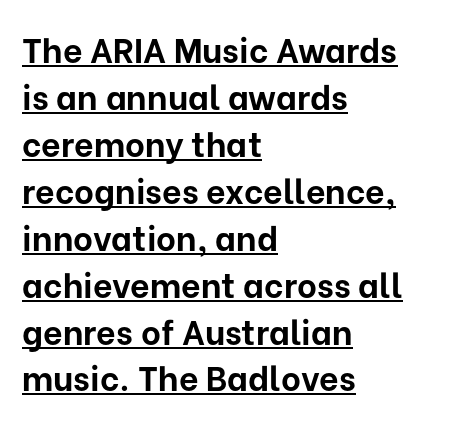
The type family on display is of the sans-serif kind. This is the regular roman posture of the typeface. Leading: standard. A dark, heavy texture on the line: the type is bold. The paragraph has a hard left edge and a soft right edge.
